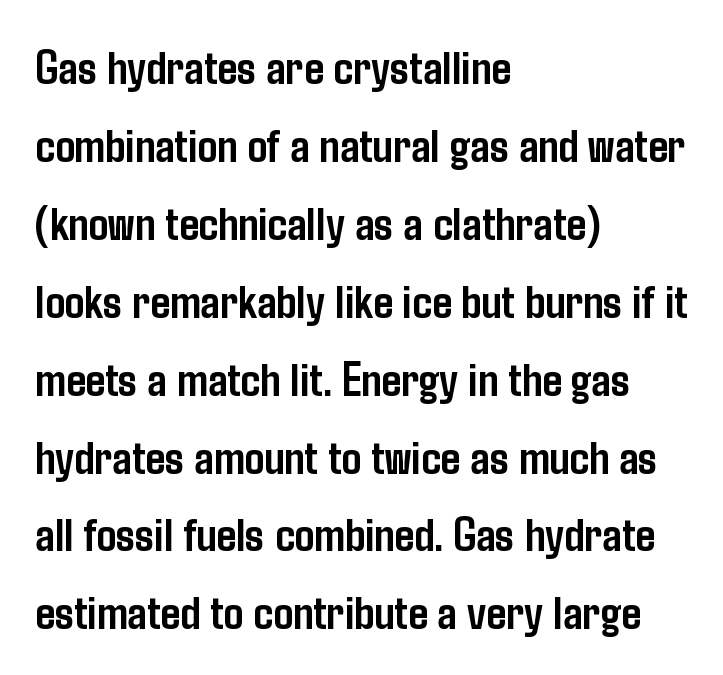
The image shows 49 px semibold, condensed sans-serif type, upright; set left-aligned, normal line spacing (1.59x), normal letter spacing, not underlined; low stroke contrast and a medium x-height.
